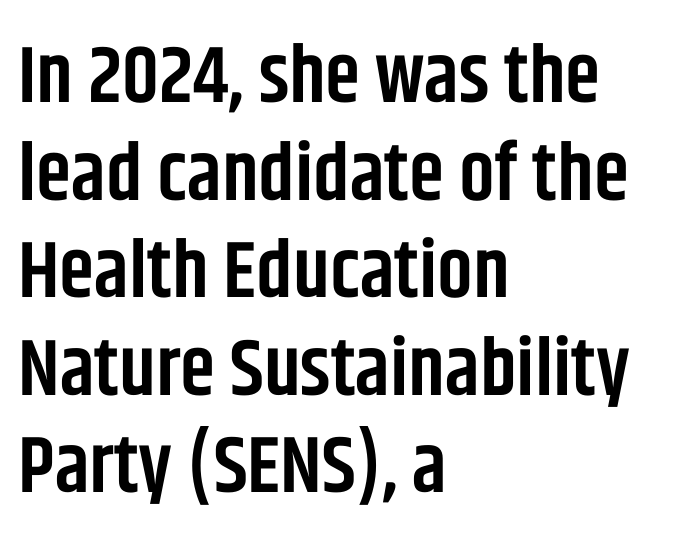
The image shows 80 px semibold, condensed sans-serif type, upright; set left-aligned, line spacing 1.22x, normal letter spacing, not underlined; low stroke contrast and a large x-height.
